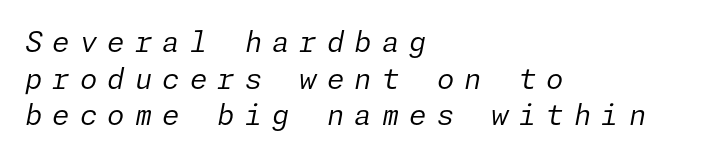
The image shows 28 px regular-weight type, italic (leaning right); set left-aligned, normal line spacing (1.31x), unusually wide letter spacing (+0.36 em), not underlined; low stroke contrast and a medium x-height.
